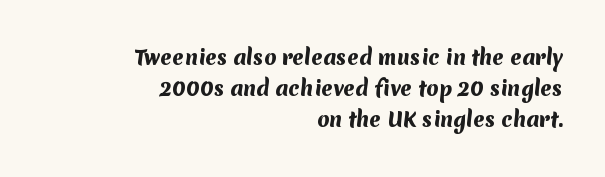
Bold? Absolutely — the strokes are thick and heavy. Observe the ordinary spacing: letters are neighbours, not strangers. The compositor pushed each line to the right boundary. The block of text has a typical density, with ordinary space between rows.
